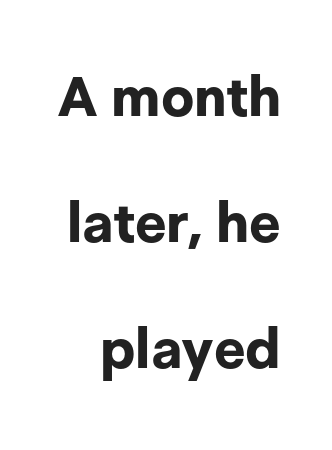
{"serif": "no", "italic": "no", "bold": "yes", "weight": "bold", "width": "normal", "stroke_contrast": "low", "x_height": "medium", "monospaced": "no", "underline": "no", "line_spacing": "loose", "line_spacing_ratio": 2.29, "letter_spacing": "normal", "letter_spacing_em": 0.0, "glyph_px": 55}
